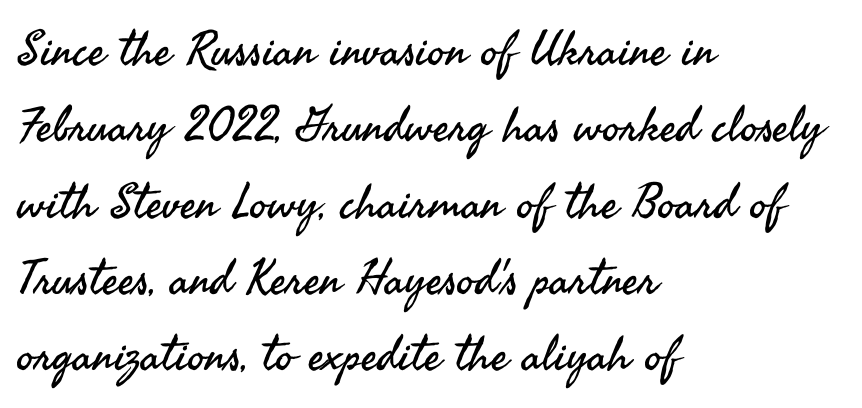
Q: Is the text bold? A: No.
Q: Is the text italic (slanted)? A: Yes.
Q: Is the typeface a serif or a sans-serif typeface? A: Sans-serif.
Q: Is the text underlined? A: No.
Q: How is the paragraph aligned? A: Left-aligned.
Q: Is the spacing between letters normal or unusually wide? A: Normal.
Q: Is the spacing between lines tight, normal or loose? A: Normal.
Q: Width (condensed, normal, or wide)? A: Normal.
Q: Stroke contrast? A: Medium.
Q: x-height? A: Small.
Q: Monospaced? A: No.
